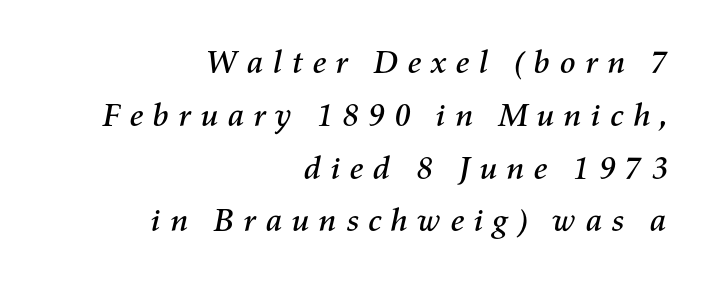
{"italic": "yes", "lean": "right", "slant_degrees": 11, "width": "normal", "stroke_contrast": "medium", "x_height": "medium", "monospaced": "no", "underline": "no", "align": "right", "line_spacing": "normal", "line_spacing_ratio": 1.6, "letter_spacing": "wide", "letter_spacing_em": 0.24, "glyph_px": 33}
